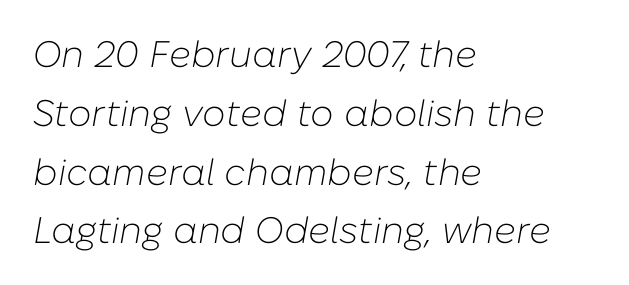
Q: Is the text bold? A: No.
Q: Is the text italic (slanted)? A: Yes, it leans right by about 10 degrees.
Q: Is the text underlined? A: No.
Q: How is the paragraph aligned? A: Left-aligned.
Q: Is the spacing between letters normal or unusually wide? A: Normal.
Q: Is the spacing between lines tight, normal or loose? A: Normal.
Q: Width (condensed, normal, or wide)? A: Normal.
Q: Stroke contrast? A: Low.
Q: x-height? A: Medium.
Q: Monospaced? A: No.
